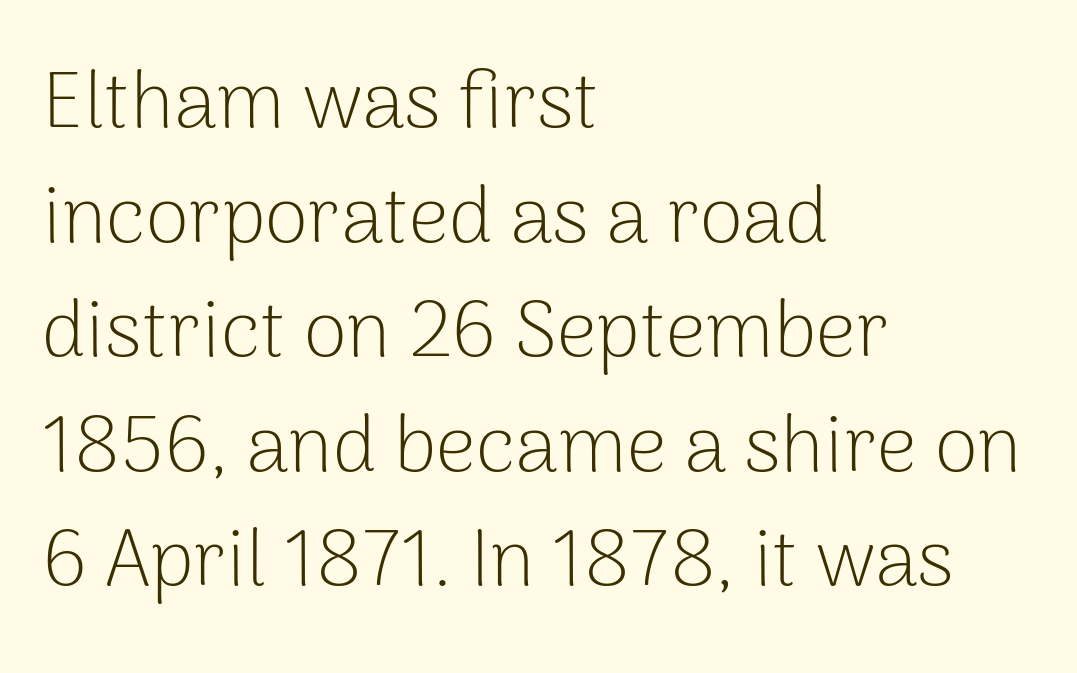
The image shows 79 px light sans-serif type, upright; set left-aligned, normal line spacing (1.45x), normal letter spacing, not underlined; low stroke contrast and a medium x-height.
